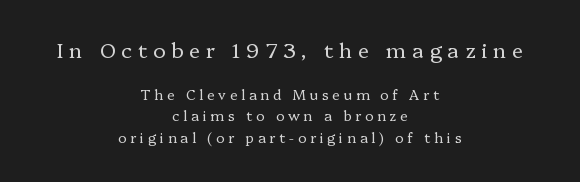
The image shows 21 px text type, upright; set centered, normal line spacing (1.56x), unusually wide letter spacing (+0.27 em), not underlined; the first (top) block is 1.5x larger.
